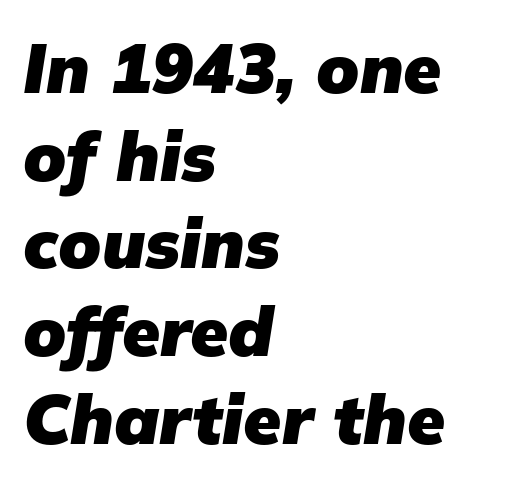
Q: Is the text bold? A: Yes.
Q: Is the typeface a serif or a sans-serif typeface? A: Sans-serif.
Q: Is the text underlined? A: No.
Q: How is the paragraph aligned? A: Left-aligned.
Q: Is the spacing between letters normal or unusually wide? A: Normal.
Q: Is the spacing between lines tight, normal or loose? A: Normal.
Q: Width (condensed, normal, or wide)? A: Normal.
Q: Stroke contrast? A: Low.
Q: x-height? A: Medium.
Q: Monospaced? A: No.
